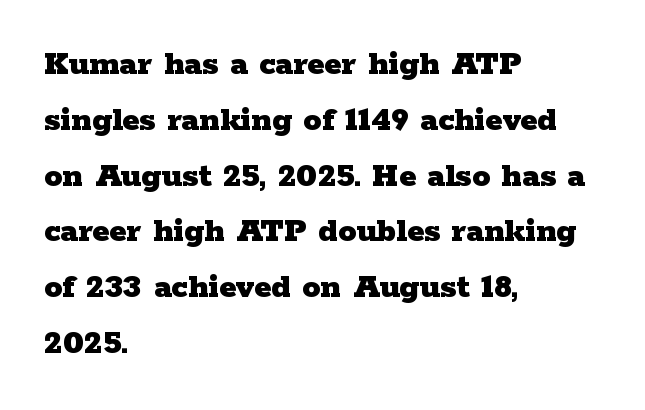
Q: Is the text bold? A: Yes.
Q: Is the text italic (slanted)? A: No, it is upright.
Q: Is the typeface a serif or a sans-serif typeface? A: Serif.
Q: Is the text underlined? A: No.
Q: How is the paragraph aligned? A: Left-aligned.
Q: Is the spacing between letters normal or unusually wide? A: Normal.
Q: Is the spacing between lines tight, normal or loose? A: Normal.
Q: Width (condensed, normal, or wide)? A: Wide.
Q: Stroke contrast? A: Low.
Q: x-height? A: Medium.
Q: Monospaced? A: No.
